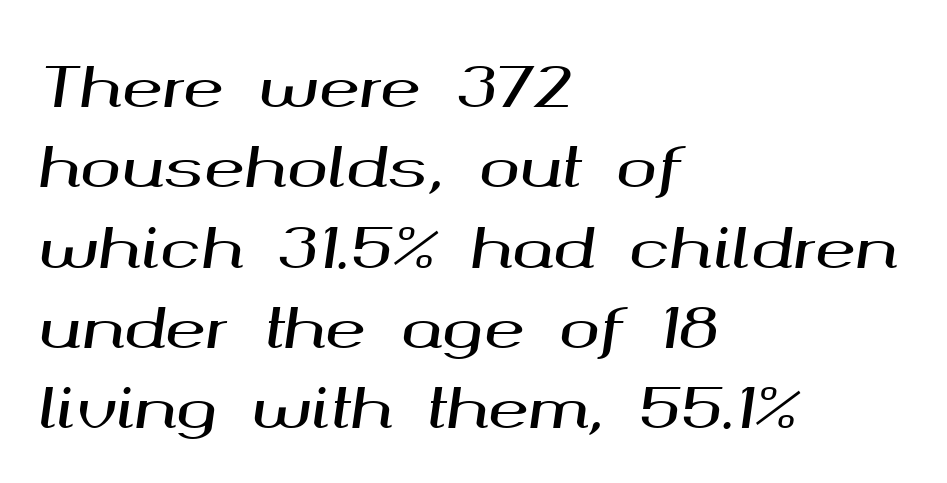
An italicized treatment has been applied to the whole sample. Here the designer chose a conventional face with non-uniform glyph widths. The words here are not underlined. The line-height multiplier appears to be the usual default. Visually the block forms a straight wall on the left and a jagged coastline on the right.
